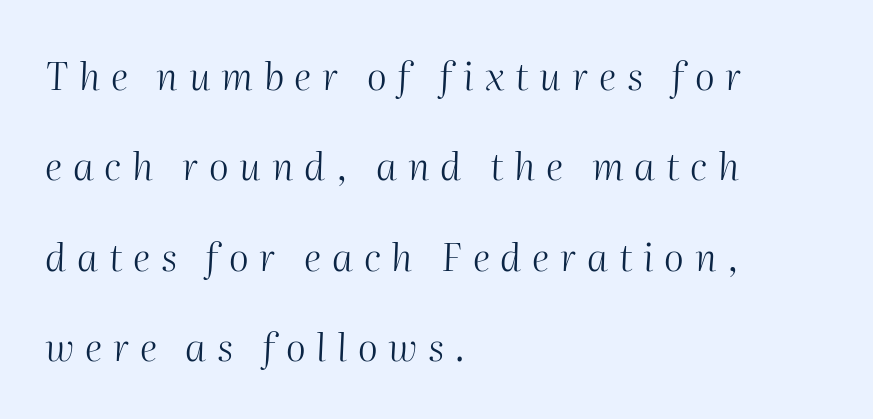
The image shows 38 px light type, italic (leaning right); set left-aligned, loose line spacing (2.38x), unusually wide letter spacing (+0.28 em), not underlined; medium stroke contrast and a medium x-height.
